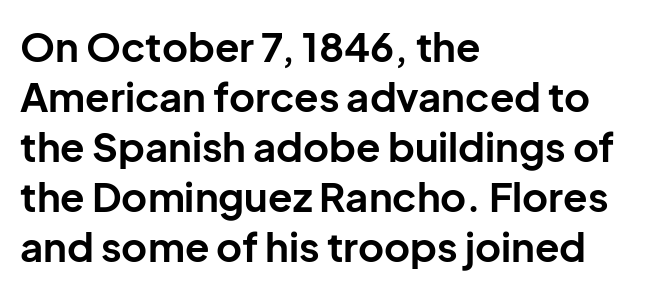
Q: Is the text bold? A: Yes.
Q: Is the text italic (slanted)? A: No, it is upright.
Q: Is the typeface a serif or a sans-serif typeface? A: Sans-serif.
Q: Is the text underlined? A: No.
Q: How is the paragraph aligned? A: Left-aligned.
Q: Is the spacing between letters normal or unusually wide? A: Normal.
Q: Is the spacing between lines tight, normal or loose? A: Normal.
Q: Width (condensed, normal, or wide)? A: Normal.
Q: Stroke contrast? A: Low.
Q: x-height? A: Medium.
Q: Monospaced? A: No.
